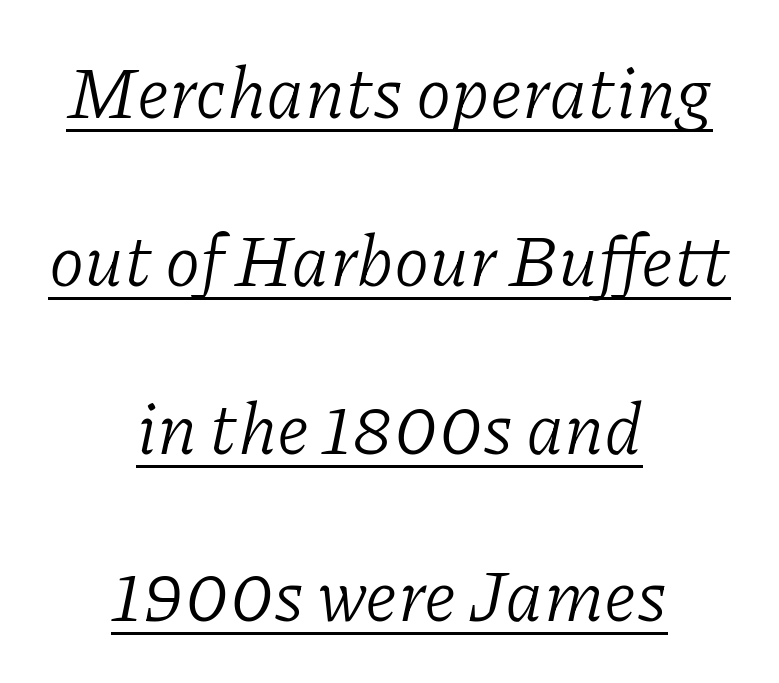
Interline gaps are noticeably wide in this sample. Heaviness? Minimal to ordinary, like unemphasized prose. The tracking reads as untouched default to a designer's eye. When letters slant like this, we call the style italic.
